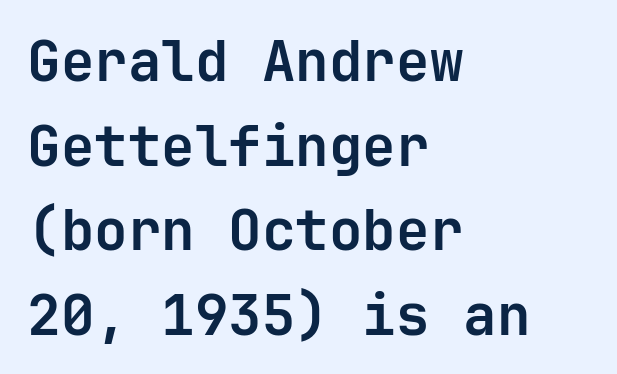
The image shows 56 px semibold sans-serif type, upright; set left-aligned, normal line spacing (1.51x), normal letter spacing, not underlined; low stroke contrast and a medium x-height.
